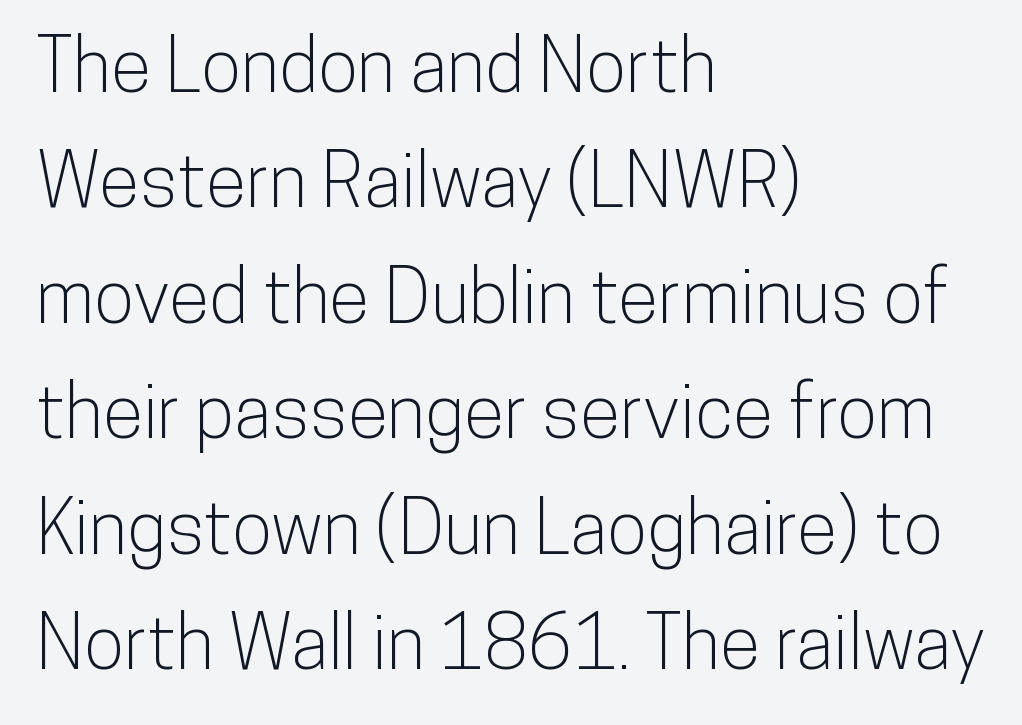
{"serif": "no", "italic": "no", "width": "condensed", "stroke_contrast": "low", "x_height": "medium", "monospaced": "no", "underline": "no", "align": "left", "line_spacing": "normal", "line_spacing_ratio": 1.56, "letter_spacing": "normal", "letter_spacing_em": 0.0, "glyph_px": 74}
